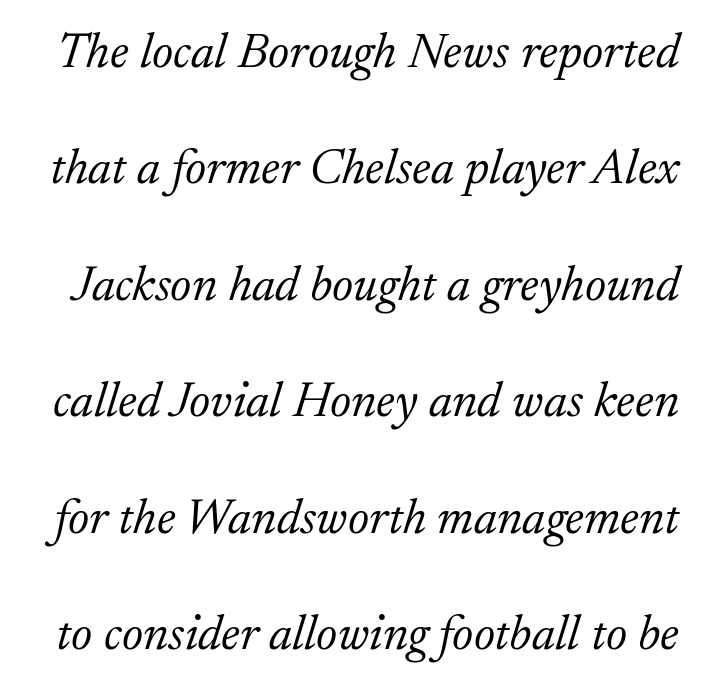
Q: Is the text bold? A: No.
Q: Is the text italic (slanted)? A: Yes, it leans right by about 17 degrees.
Q: Is the typeface a serif or a sans-serif typeface? A: Serif.
Q: Is the text underlined? A: No.
Q: Is the spacing between letters normal or unusually wide? A: Normal.
Q: Is the spacing between lines tight, normal or loose? A: Loose.
Q: Width (condensed, normal, or wide)? A: Normal.
Q: Stroke contrast? A: Low.
Q: x-height? A: Small.
Q: Monospaced? A: No.
